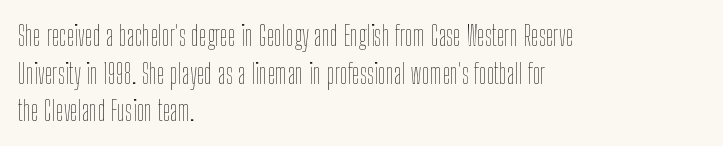
{"italic": "no", "bold": "no", "weight": "thin", "width": "condensed", "stroke_contrast": "low", "x_height": "medium", "monospaced": "no", "underline": "no", "align": "left", "line_spacing": "normal", "line_spacing_ratio": 1.34, "letter_spacing": "normal", "letter_spacing_em": 0.0, "glyph_px": 28}
